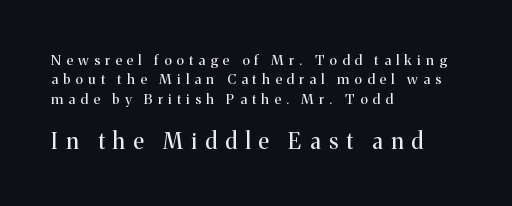
The image shows 22 px text type, upright; set left-aligned, normal line spacing (1.39x), unusually wide letter spacing (+0.38 em), not underlined; the second (bottom) block is 1.57x larger.
